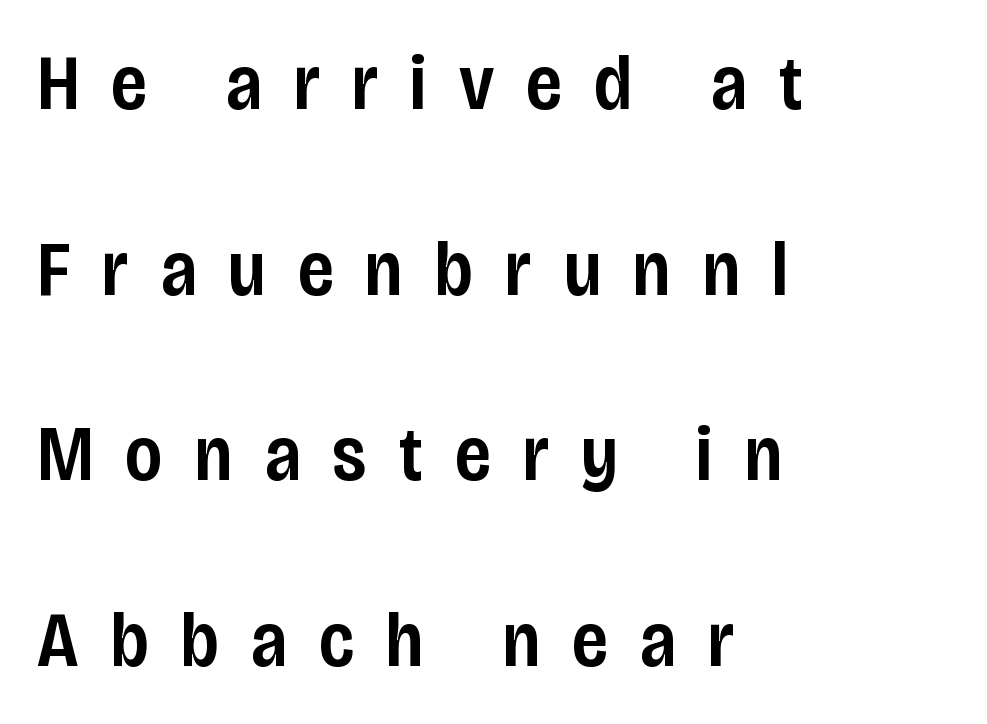
{"serif": "no", "italic": "no", "bold": "semi", "weight": "semibold", "width": "condensed", "stroke_contrast": "low", "x_height": "large", "monospaced": "no", "underline": "no", "align": "left", "line_spacing": "loose", "line_spacing_ratio": 2.41, "letter_spacing": "wide", "letter_spacing_em": 0.42, "glyph_px": 77}
